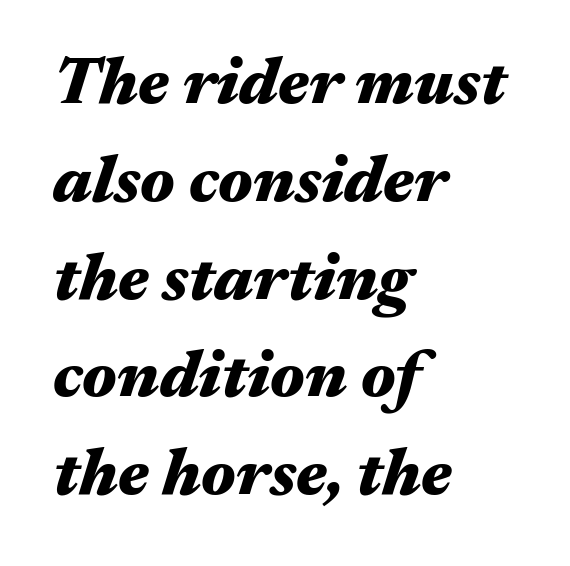
Q: Is the text bold? A: Yes.
Q: Is the text italic (slanted)? A: Yes, it leans right by about 17 degrees.
Q: Is the text underlined? A: No.
Q: How is the paragraph aligned? A: Left-aligned.
Q: Is the spacing between letters normal or unusually wide? A: Normal.
Q: Is the spacing between lines tight, normal or loose? A: Normal.
Q: Width (condensed, normal, or wide)? A: Wide.
Q: Stroke contrast? A: Medium.
Q: x-height? A: Medium.
Q: Monospaced? A: No.
